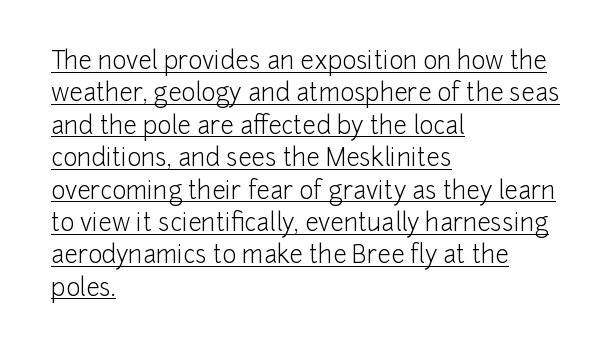
The image shows 24 px text type, upright; set left-aligned, normal line spacing (1.35x), normal letter spacing, underlined.
